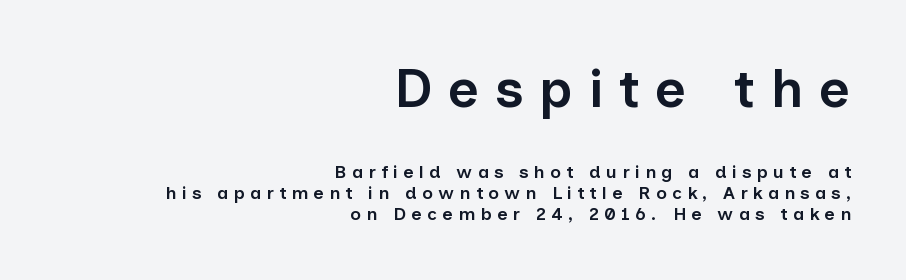
Q: Is the text bold? A: Semi-bold.
Q: Is the text italic (slanted)? A: No, it is upright.
Q: Is the typeface a serif or a sans-serif typeface? A: Sans-serif.
Q: Is the text underlined? A: No.
Q: How is the paragraph aligned? A: Right-aligned.
Q: Is the spacing between letters normal or unusually wide? A: Unusually wide.
Q: Is the spacing between lines tight, normal or loose? A: Tight.
Q: Which block of text is set in a larger size, the first (top) or the second (bottom)? A: The first (top) one.
Q: Width (condensed, normal, or wide)? A: Normal.
Q: Stroke contrast? A: Low.
Q: x-height? A: Medium.
Q: Monospaced? A: No.
